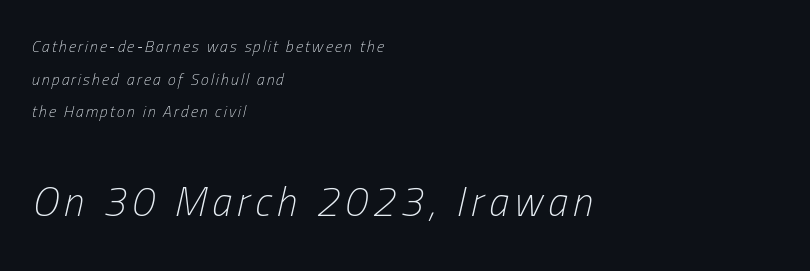
Q: Is the text bold? A: No.
Q: Is the text italic (slanted)? A: Yes, it leans right by about 13 degrees.
Q: Is the text underlined? A: No.
Q: How is the paragraph aligned? A: Left-aligned.
Q: Is the spacing between lines tight, normal or loose? A: Loose.
Q: Which block of text is set in a larger size, the first (top) or the second (bottom)? A: The second (bottom) one.
Q: Width (condensed, normal, or wide)? A: Condensed.
Q: Stroke contrast? A: Low.
Q: x-height? A: Medium.
Q: Monospaced? A: No.
